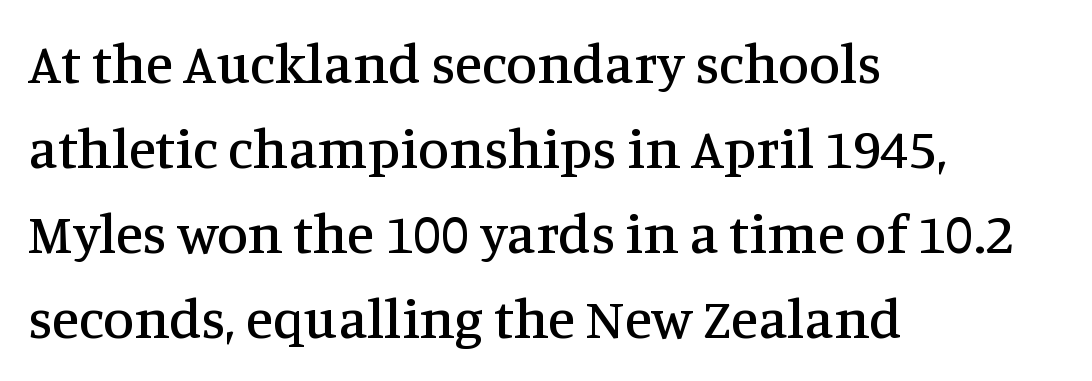
The specimen reads as upright at a glance. This rendering employs a face with finishing strokes, i.e., a serif. No word sits above an underline. The rag falls on the right side of this text block. Baseline-to-baseline distance is the conventional proportion of letter height.
